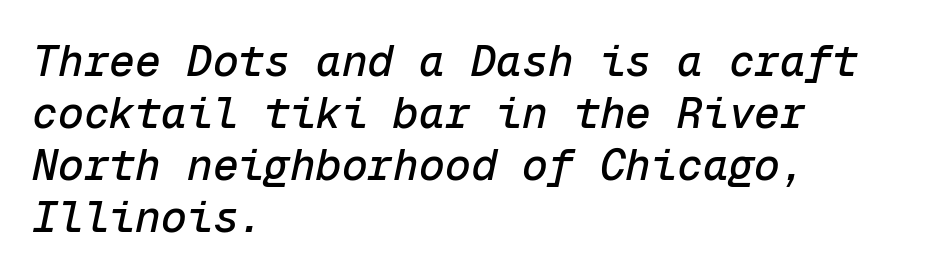
Monospaced: the letters line up in strict vertical columns. The rendering keeps characters at their native spacing. Clear beneath every line of the passage. There's an unmistakable incline to the writing here.
